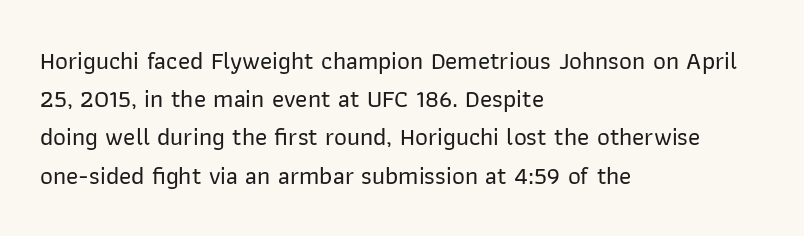
{"italic": "no", "underline": "no", "align": "left", "line_spacing": "normal", "line_spacing_ratio": 1.53, "letter_spacing": "normal", "letter_spacing_em": 0.0, "glyph_px": 25}
